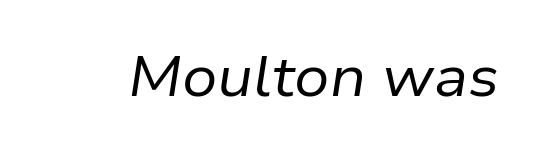
{"italic": "yes", "lean": "right", "slant_degrees": 9, "bold": "no", "weight": "regular", "width": "normal", "stroke_contrast": "low", "x_height": "medium", "monospaced": "no", "underline": "no", "letter_spacing": "normal", "letter_spacing_em": 0.0, "glyph_px": 55}
